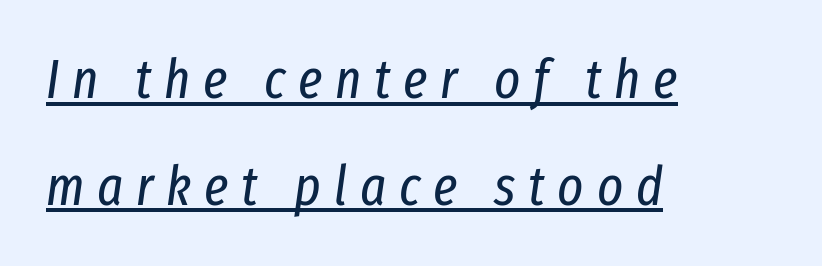
The image shows 55 px regular-weight, condensed type, italic (leaning right); set left-aligned, loose line spacing (1.94x), unusually wide letter spacing (+0.23 em), underlined; low stroke contrast and a medium x-height.
